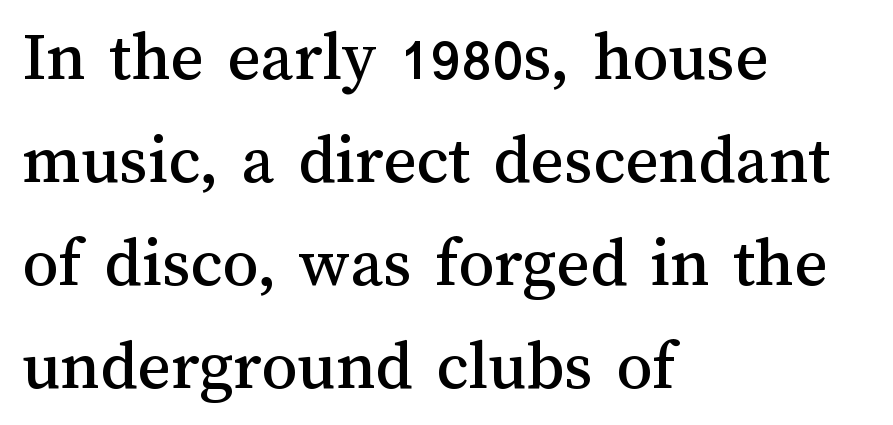
The image shows 71 px text type, upright; set left-aligned, normal line spacing (1.45x), normal letter spacing, not underlined; medium stroke contrast and a medium x-height.
